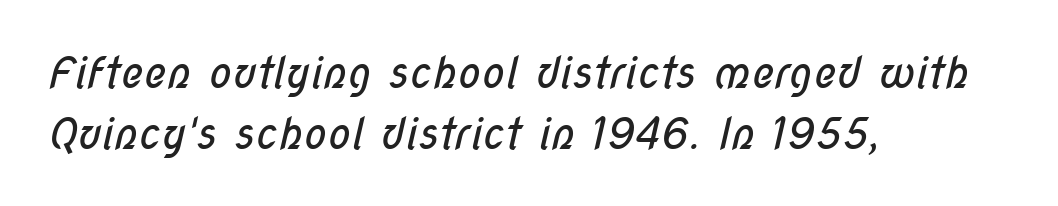
{"serif": "no", "bold": "no", "weight": "regular", "width": "condensed", "stroke_contrast": "low", "x_height": "medium", "monospaced": "no", "underline": "no", "align": "left", "line_spacing": "normal", "line_spacing_ratio": 1.41, "letter_spacing": "normal", "letter_spacing_em": 0.0, "glyph_px": 43}
